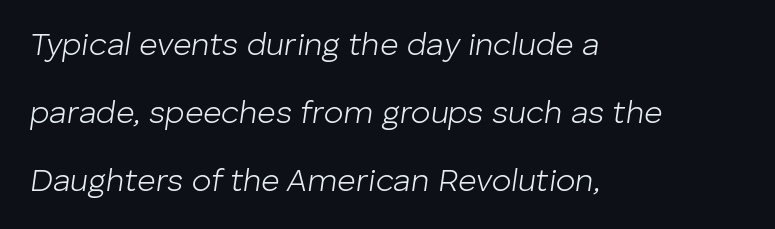
The image shows 32 px light type, italic (leaning right); set left-aligned, loose line spacing (2.12x), normal letter spacing, not underlined; low stroke contrast and a medium x-height.
